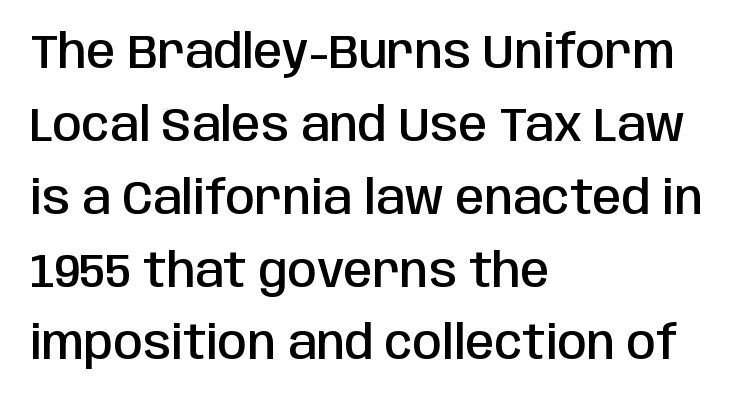
Q: Is the text bold? A: Semi-bold.
Q: Is the text italic (slanted)? A: No, it is upright.
Q: Is the typeface a serif or a sans-serif typeface? A: Sans-serif.
Q: Is the text underlined? A: No.
Q: How is the paragraph aligned? A: Left-aligned.
Q: Is the spacing between letters normal or unusually wide? A: Normal.
Q: Is the spacing between lines tight, normal or loose? A: Normal.
Q: Width (condensed, normal, or wide)? A: Condensed.
Q: Stroke contrast? A: Low.
Q: x-height? A: Large.
Q: Monospaced? A: No.
